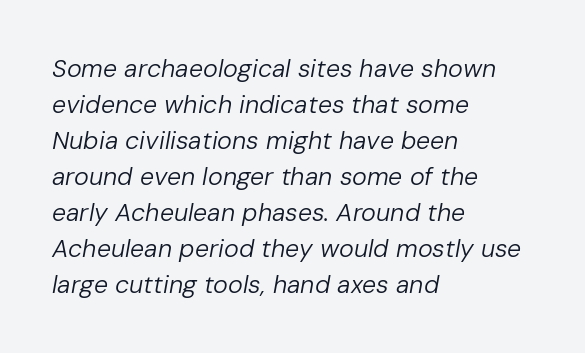
Slanted lettering throughout. A light-to-regular cut is what we see here. One glance says typical: line gaps are just what's usual. This rendering features lettering with no underline. Horizontal alignment here is leftward, the default for most running prose.
